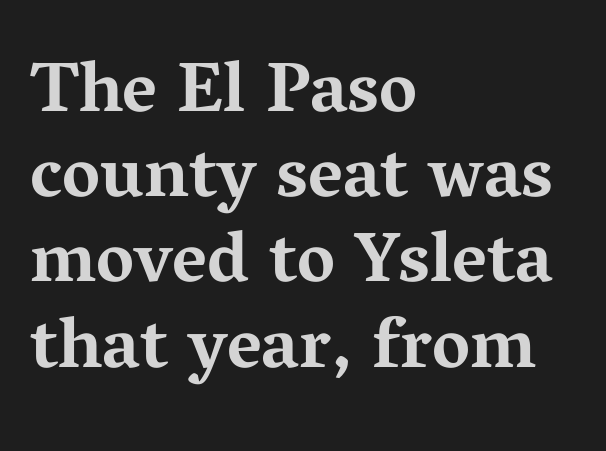
The image shows 71 px bold, wide serif type, upright; set left-aligned, line spacing 1.2x, normal letter spacing, not underlined; medium stroke contrast and a medium x-height.
